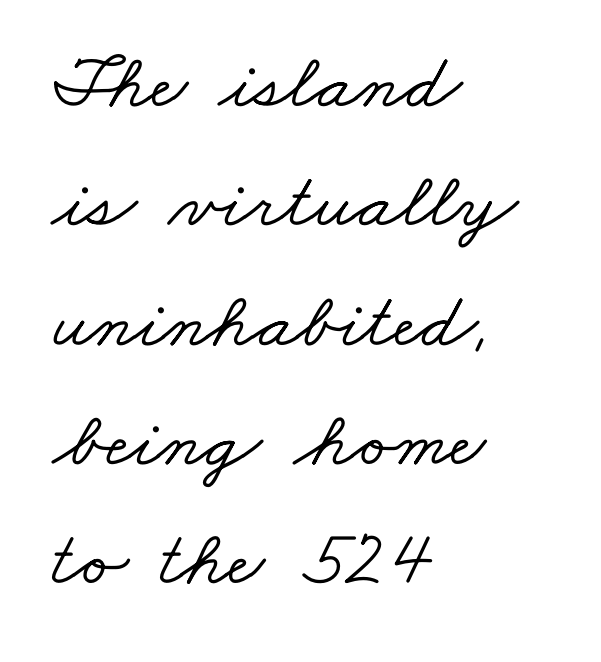
{"serif": "yes", "width": "wide", "stroke_contrast": "low", "x_height": "small", "monospaced": "no", "underline": "no", "align": "left", "line_spacing": "normal", "line_spacing_ratio": 1.51, "letter_spacing": "normal", "letter_spacing_em": 0.0, "glyph_px": 79}
